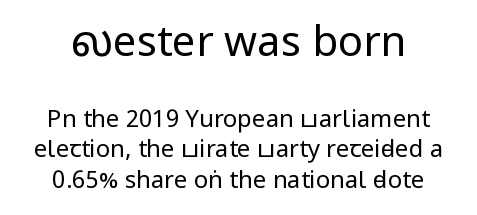
Q: Is the text bold? A: No.
Q: Is the text italic (slanted)? A: No, it is upright.
Q: Is the typeface a serif or a sans-serif typeface? A: Sans-serif.
Q: Is the text underlined? A: No.
Q: How is the paragraph aligned? A: Centered.
Q: Is the spacing between letters normal or unusually wide? A: Normal.
Q: Is the spacing between lines tight, normal or loose? A: Normal.
Q: Which block of text is set in a larger size, the first (top) or the second (bottom)? A: The first (top) one.
Q: Width (condensed, normal, or wide)? A: Condensed.
Q: Stroke contrast? A: Low.
Q: x-height? A: Large.
Q: Monospaced? A: No.
